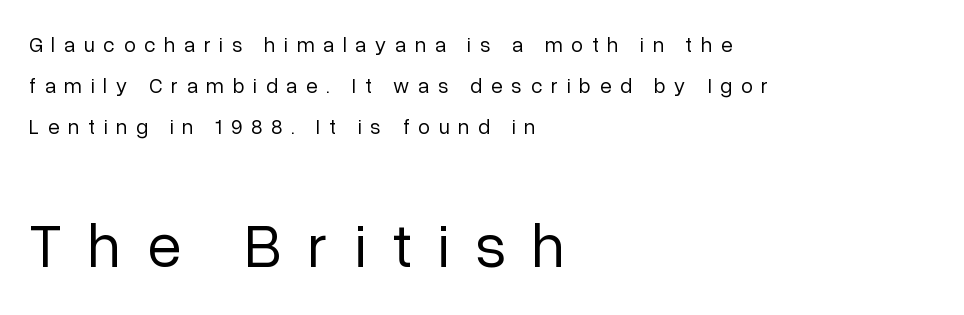
{"serif": "no", "italic": "no", "bold": "no", "weight": "regular", "width": "normal", "stroke_contrast": "low", "x_height": "medium", "monospaced": "no", "underline": "no", "align": "left", "line_spacing": "loose", "line_spacing_ratio": 1.95, "letter_spacing": "wide", "letter_spacing_em": 0.42, "larger_block": "second", "size_ratio": 2.95, "glyph_px": 62}
